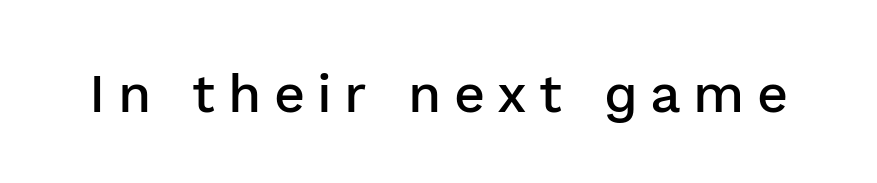
The rendering inserts visible extra space after every character. Plain, unruled lines of type. The letters stand upright; this is a roman face. Bold? Not quite — semibold, heavier than regular but stopping short. Do the characters align in a grid? No, the font is proportional.
